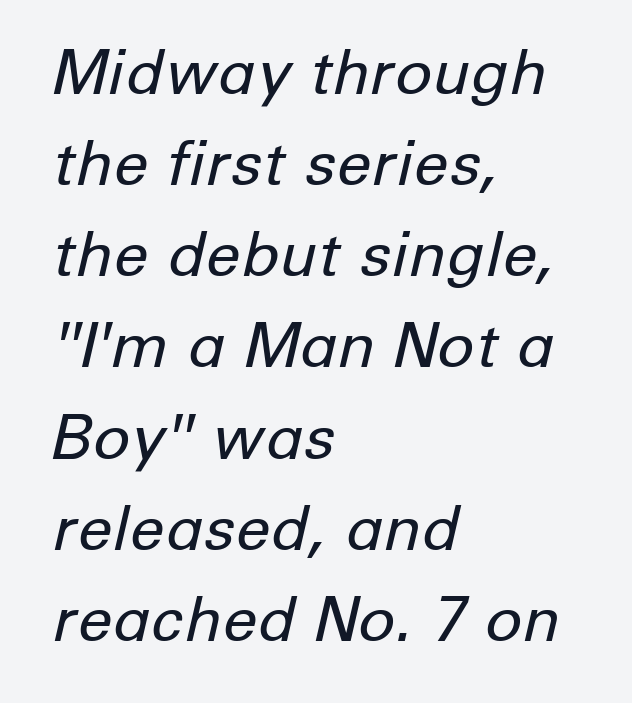
No word sits above an underline. In CSS terms this would be text-align: left. Look at the tracking — it's just the regular setting, nothing added. Rendered with sloped, italic letterforms. The passage shown is typed in a proportional face where columns would drift.
